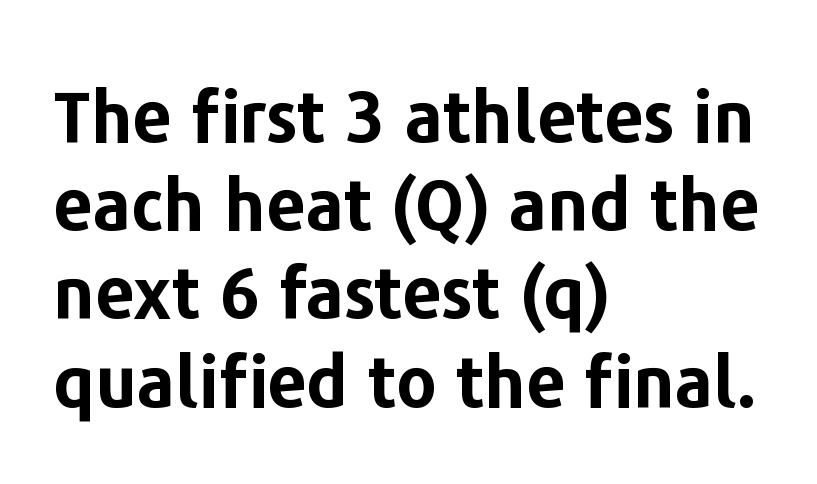
The image shows 70 px bold sans-serif type, upright; set left-aligned, normal line spacing (1.26x), normal letter spacing, not underlined; low stroke contrast and a medium x-height.
